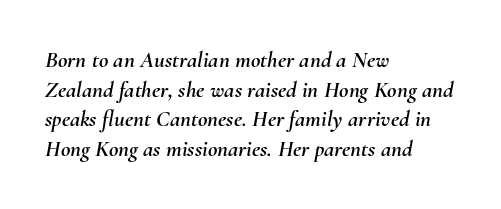
{"italic": "yes", "lean": "right", "slant_degrees": 10, "underline": "no", "align": "left", "line_spacing": "normal", "line_spacing_ratio": 1.29, "letter_spacing": "normal", "letter_spacing_em": 0.0, "glyph_px": 23}
